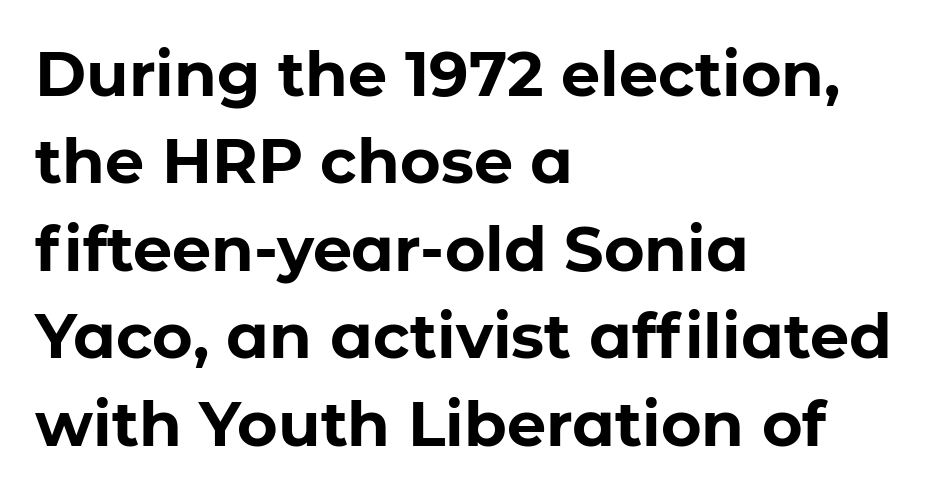
Q: Is the text bold? A: Yes.
Q: Is the text italic (slanted)? A: No, it is upright.
Q: Is the typeface a serif or a sans-serif typeface? A: Sans-serif.
Q: Is the text underlined? A: No.
Q: How is the paragraph aligned? A: Left-aligned.
Q: Is the spacing between letters normal or unusually wide? A: Normal.
Q: Is the spacing between lines tight, normal or loose? A: Normal.
Q: Width (condensed, normal, or wide)? A: Normal.
Q: Stroke contrast? A: Low.
Q: x-height? A: Medium.
Q: Monospaced? A: No.
